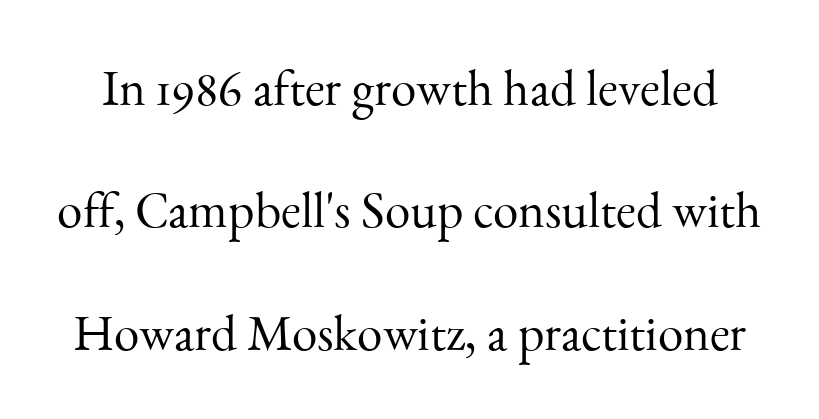
Classification — serif. Only glyphs here, with clear space below each row. Short note: letters normally spaced. This reads as an unemphasized weight, regular at the heaviest.
